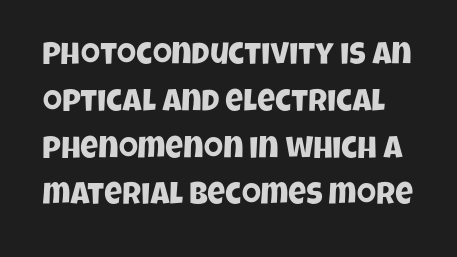
The image shows 31 px condensed sans-serif type; set normal line spacing (1.51x), normal letter spacing, not underlined; low stroke contrast and a large x-height.
